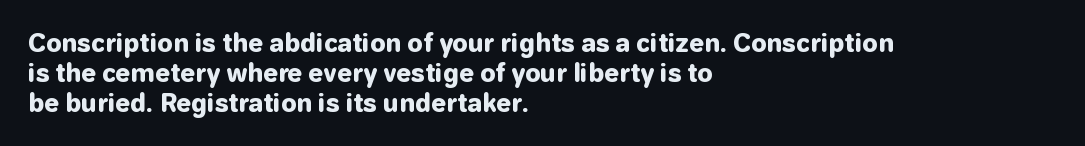
Q: Is the text bold? A: Yes.
Q: Is the text italic (slanted)? A: No, it is upright.
Q: Is the text underlined? A: No.
Q: How is the paragraph aligned? A: Left-aligned.
Q: Is the spacing between letters normal or unusually wide? A: Normal.
Q: Is the spacing between lines tight, normal or loose? A: Normal.
